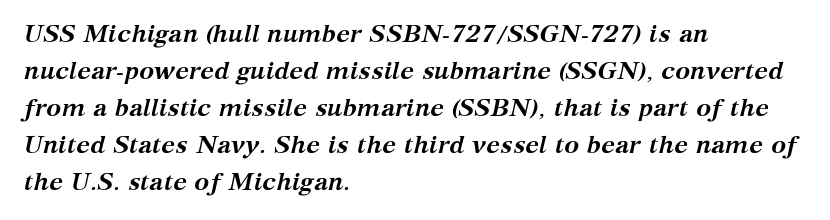
Q: Is the text bold? A: Yes.
Q: Is the text italic (slanted)? A: Yes, it leans right by about 12 degrees.
Q: Is the text underlined? A: No.
Q: How is the paragraph aligned? A: Left-aligned.
Q: Is the spacing between letters normal or unusually wide? A: Normal.
Q: Is the spacing between lines tight, normal or loose? A: Normal.
